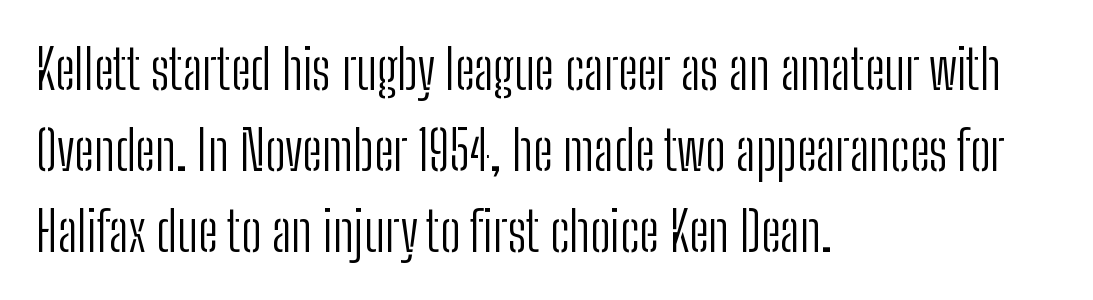
Vertical spacing — default. Honestly, there is no underline to notice here at all. Ascenders rise straight up at ninety degrees. Check where the strokes stop: nothing finishes them off — pure sans.
